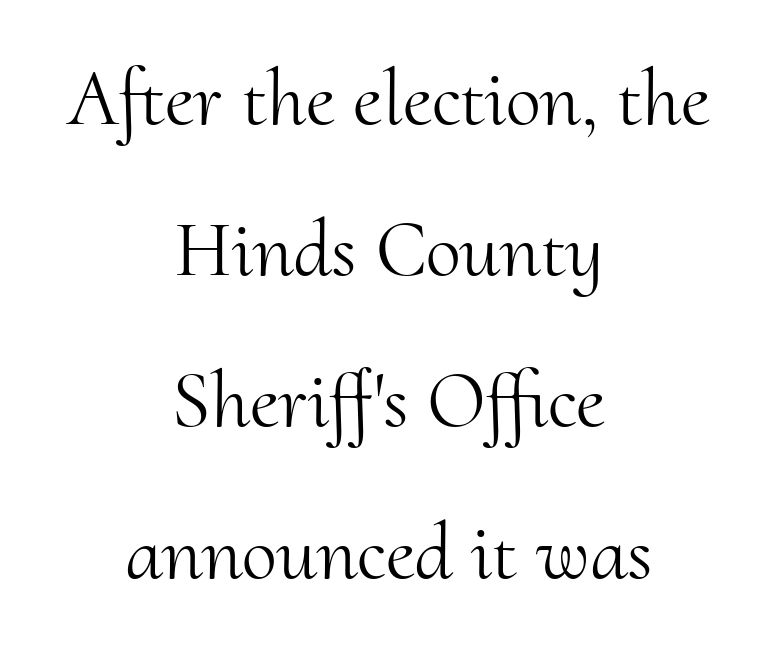
The image shows 80 px light serif type, upright; set centered, line spacing 1.89x, normal letter spacing, not underlined; medium stroke contrast and a small x-height.
